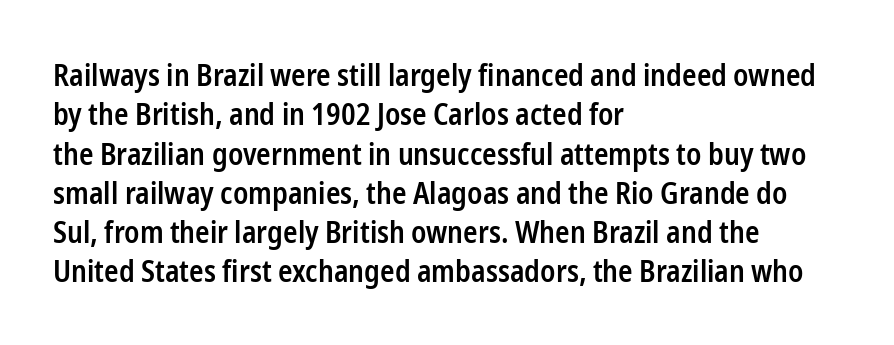
Q: Is the text bold? A: Semi-bold.
Q: Is the text italic (slanted)? A: No, it is upright.
Q: Is the typeface a serif or a sans-serif typeface? A: Sans-serif.
Q: Is the text underlined? A: No.
Q: How is the paragraph aligned? A: Left-aligned.
Q: Is the spacing between letters normal or unusually wide? A: Normal.
Q: Is the spacing between lines tight, normal or loose? A: Normal.
Q: Width (condensed, normal, or wide)? A: Condensed.
Q: Stroke contrast? A: Low.
Q: x-height? A: Medium.
Q: Monospaced? A: No.
